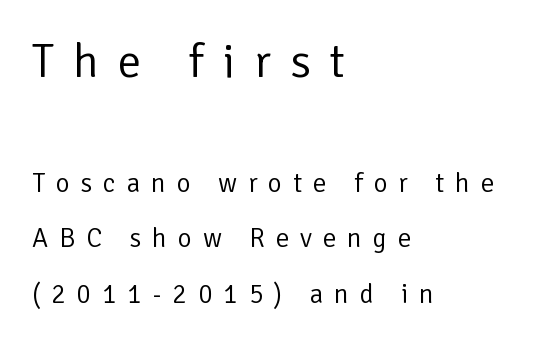
{"serif": "no", "italic": "no", "bold": "no", "weight": "regular", "width": "normal", "stroke_contrast": "low", "x_height": "medium", "monospaced": "no", "underline": "no", "align": "left", "line_spacing": "loose", "line_spacing_ratio": 2.05, "letter_spacing": "wide", "letter_spacing_em": 0.4, "larger_block": "first", "size_ratio": 1.74, "glyph_px": 47}
